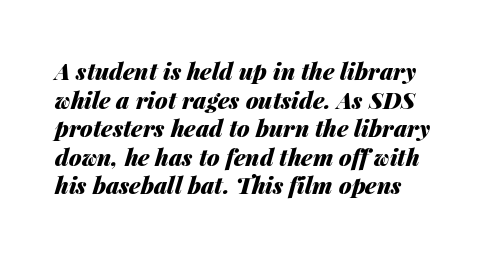
The rendering keeps characters at their native spacing. A clean baseline with only descenders dipping below it. Look at the stroke-to-counter ratio: heavy, a bold. Does the lettering tilt? It does — this is italic.
